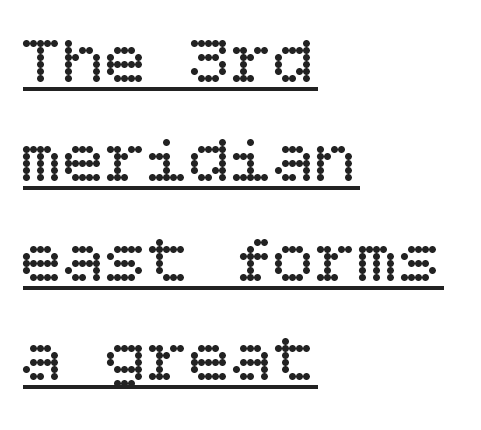
The image shows 70 px regular-weight type, upright; set left-aligned, normal line spacing (1.42x), normal letter spacing, underlined; low stroke contrast and a large x-height.
